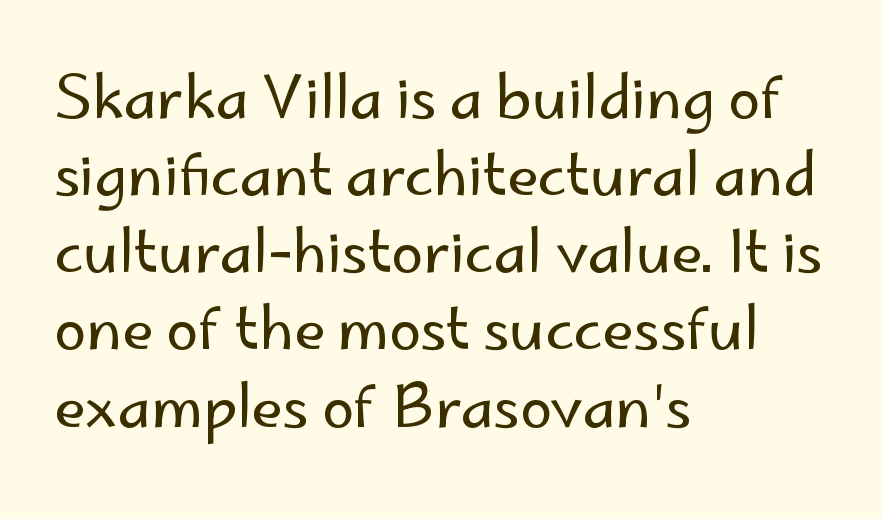
{"serif": "no", "italic": "no", "bold": "no", "weight": "regular", "width": "normal", "stroke_contrast": "low", "x_height": "small", "monospaced": "no", "underline": "no", "align": "left", "line_spacing": "normal", "line_spacing_ratio": 1.33, "letter_spacing": "normal", "letter_spacing_em": 0.0, "glyph_px": 58}
